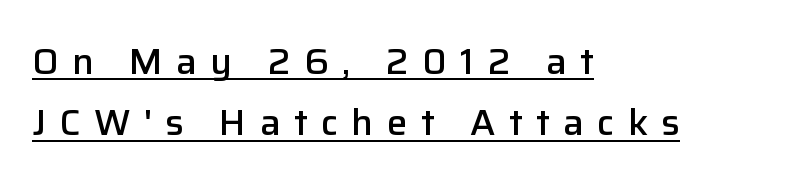
The image shows 37 px semibold sans-serif type, upright; set left-aligned, normal line spacing (1.66x), unusually wide letter spacing (+0.36 em), underlined; low stroke contrast and a medium x-height.
